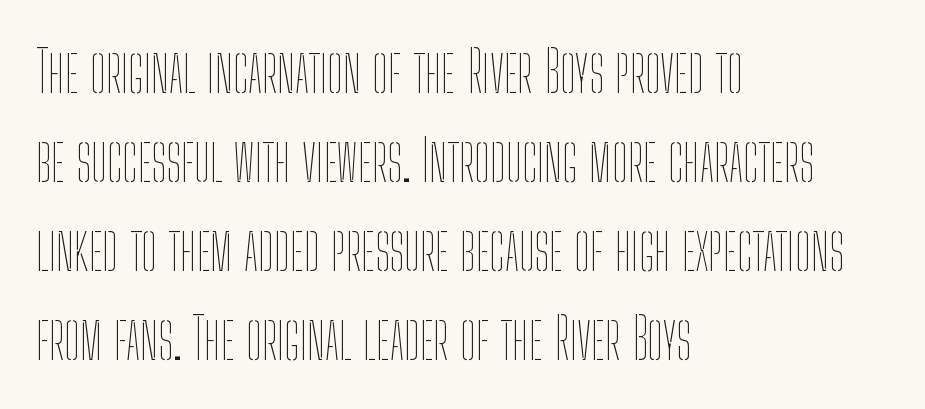
{"italic": "no", "bold": "no", "weight": "thin", "width": "condensed", "stroke_contrast": "low", "x_height": "medium", "monospaced": "no", "underline": "no", "align": "left", "line_spacing": "normal", "line_spacing_ratio": 1.56, "letter_spacing": "normal", "letter_spacing_em": 0.0, "glyph_px": 57}
